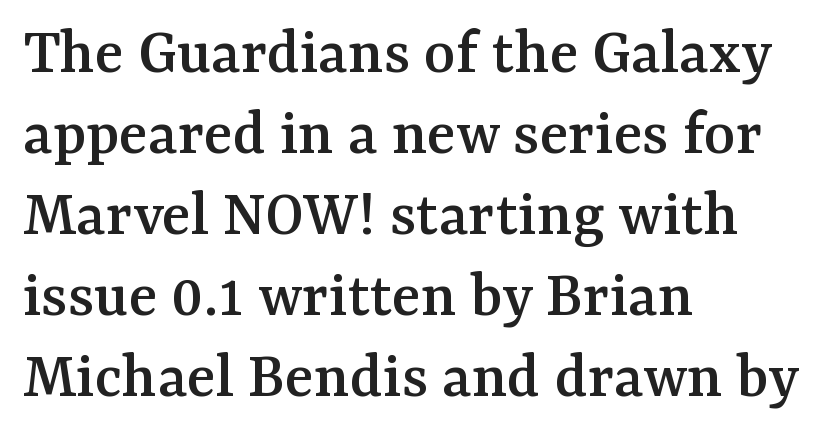
{"serif": "yes", "italic": "no", "width": "normal", "stroke_contrast": "medium", "x_height": "medium", "monospaced": "no", "underline": "no", "align": "left", "line_spacing_ratio": 1.21, "letter_spacing": "normal", "letter_spacing_em": 0.0, "glyph_px": 67}
